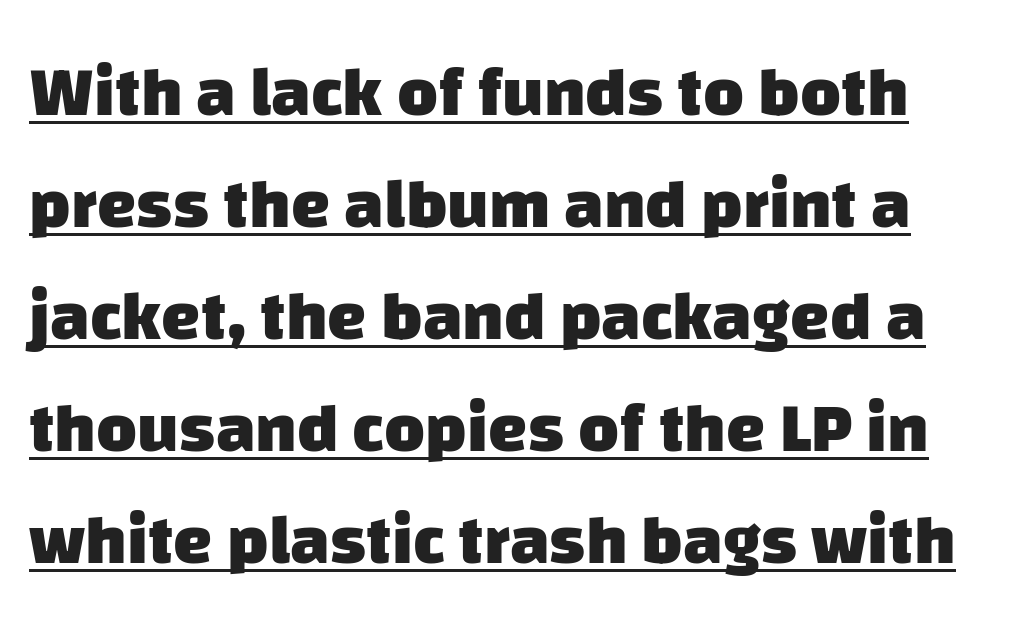
The image shows 70 px heavy sans-serif type; set normal line spacing (1.6x), normal letter spacing, underlined; low stroke contrast and a large x-height.
